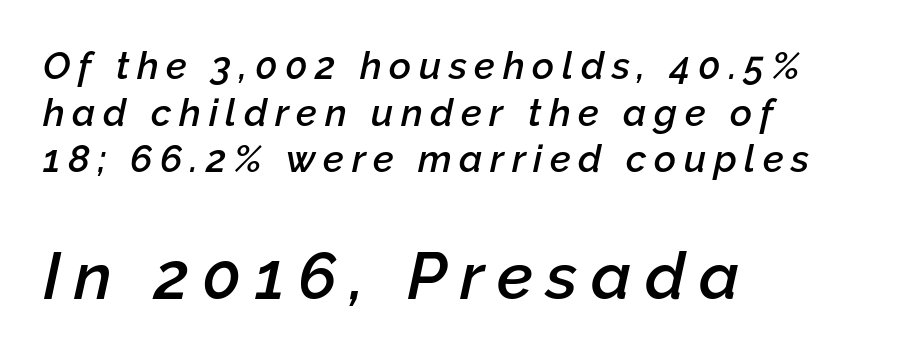
{"italic": "yes", "lean": "right", "slant_degrees": 12, "bold": "semi", "weight": "semibold", "width": "normal", "stroke_contrast": "low", "x_height": "medium", "monospaced": "no", "underline": "no", "align": "left", "line_spacing_ratio": 1.23, "letter_spacing": "wide", "letter_spacing_em": 0.2, "larger_block": "second", "size_ratio": 1.74, "glyph_px": 66}
